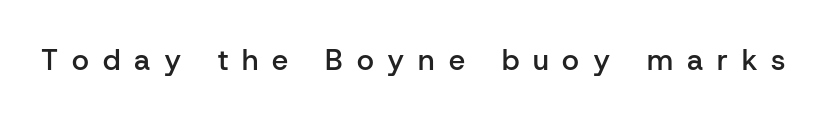
This rendering employs a face without finishing strokes, i.e., a sans-serif. The gaps between neighbouring characters are conspicuously large. This rendering features lettering with no underline. Is there any slant? The stems are plumb. Character widths vary here, with narrow letters taking less room than wide ones. The typesetting leans somewhat heavy: a semibold.
